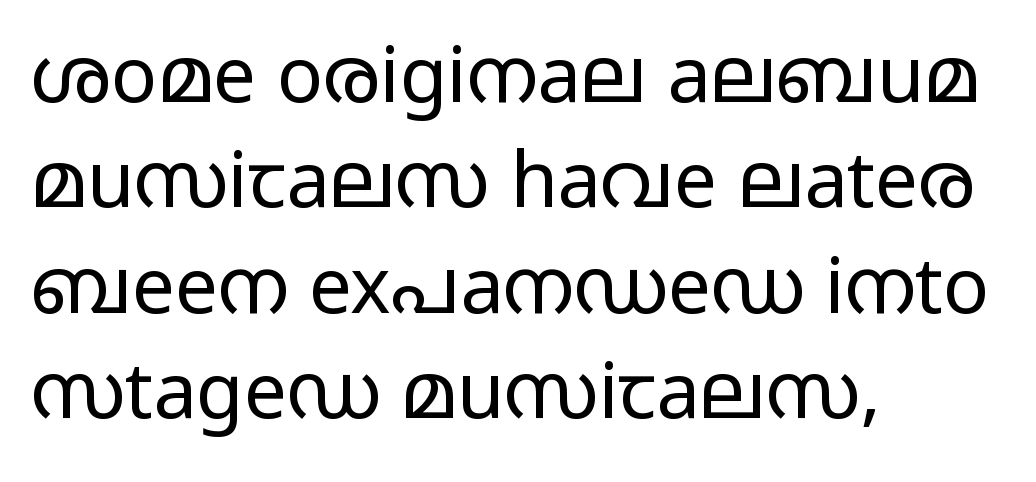
This block has exactly the height ordinary leading produces. Plain, unruled lines of type. Every character sits straight up, as roman type does. The passage shown has conventional tracking throughout. Do the characters align in a grid? No, the font is proportional. Horizontal alignment here is leftward, the default for most running prose.
